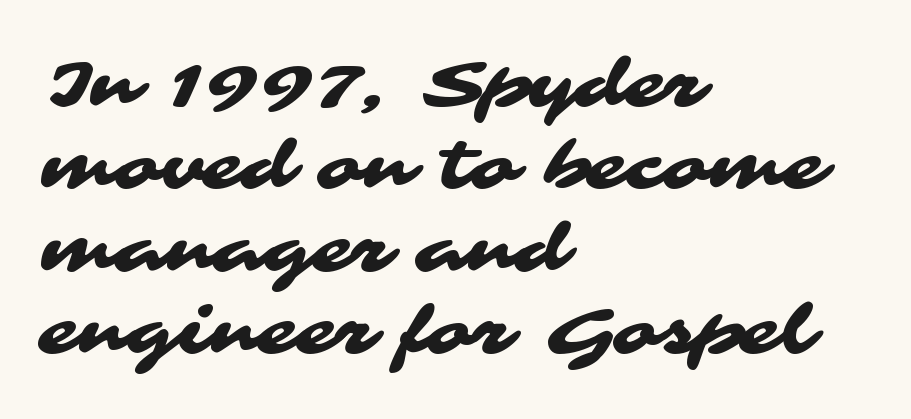
The image shows 66 px wide sans-serif type; set left-aligned, normal line spacing (1.25x), normal letter spacing, not underlined; medium stroke contrast and a medium x-height.
